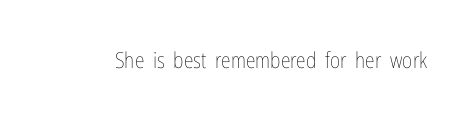
The space directly below the letters is spotless. Quick note: not italic, upright. The line texture is even and compact thanks to regular tracking. These glyphs show unthickened strokes, regular width or finer.
